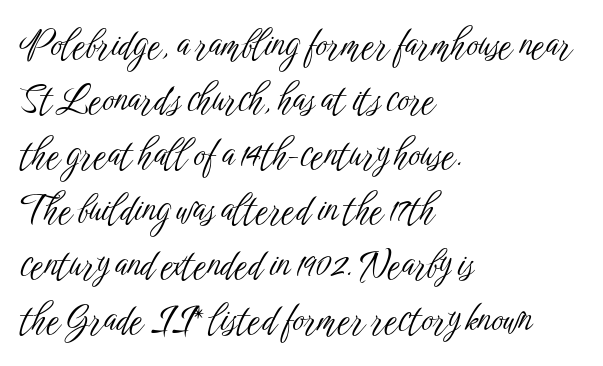
What kind of face is this? One without serifs — a sans. Ink coverage per letter is moderate at most. Nobody drew a line under any word here. Casual observation: everything's shoved over to the left.
